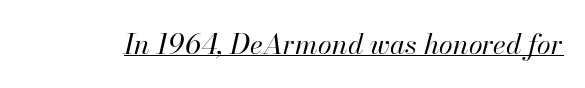
{"italic": "yes", "lean": "right", "slant_degrees": 13, "bold": "no", "weight": "regular", "width": "normal", "stroke_contrast": "high", "x_height": "small", "monospaced": "no", "underline": "yes", "letter_spacing": "normal", "letter_spacing_em": 0.0, "glyph_px": 28}
